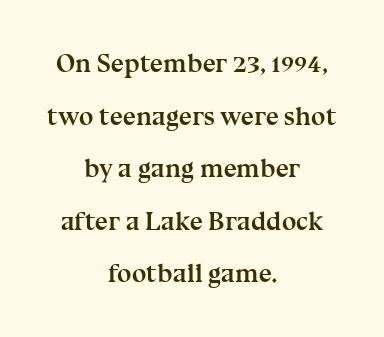
Q: Is the text bold? A: Yes.
Q: Is the text italic (slanted)? A: No, it is upright.
Q: Is the text underlined? A: No.
Q: How is the paragraph aligned? A: Centered.
Q: Is the spacing between letters normal or unusually wide? A: Normal.
Q: Is the spacing between lines tight, normal or loose? A: Loose.
